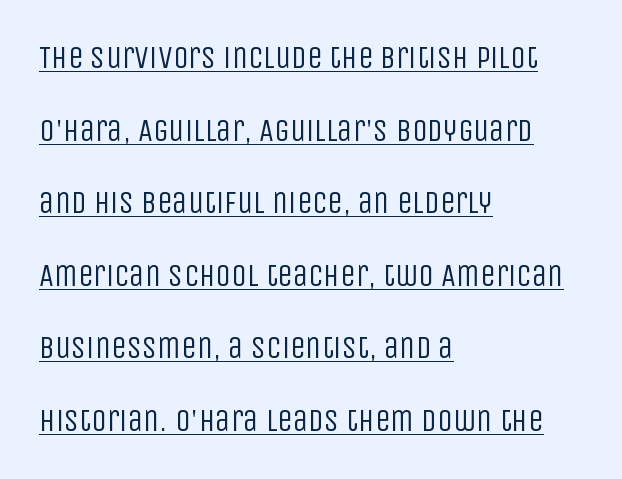
Q: Is the text bold? A: No.
Q: Is the text italic (slanted)? A: No, it is upright.
Q: Is the typeface a serif or a sans-serif typeface? A: Sans-serif.
Q: Is the text underlined? A: Yes.
Q: How is the paragraph aligned? A: Left-aligned.
Q: Is the spacing between letters normal or unusually wide? A: Normal.
Q: Is the spacing between lines tight, normal or loose? A: Loose.
Q: Width (condensed, normal, or wide)? A: Condensed.
Q: Stroke contrast? A: Low.
Q: x-height? A: Large.
Q: Monospaced? A: No.
